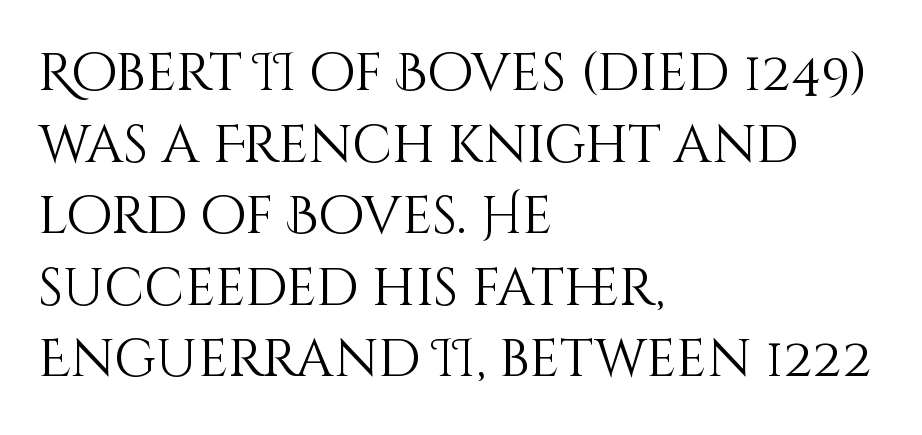
The specimen reads as upright at a glance. Here the glyphs are tracked normally, forming tight word shapes. The passage shown is not bold in any degree. The specimen omits any rule beneath the text block's lines. Short and long lines alike share a common starting point at left. Spacing verdict: proportional, widths tailored to each character.
